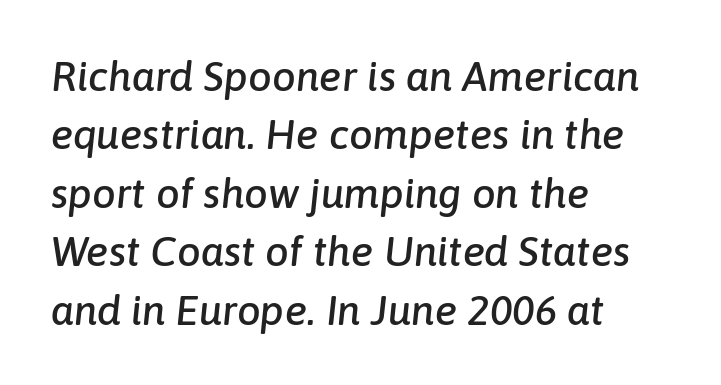
How are the letters spaced? Ordinarily, with no added tracking. Successive baselines arrive at the customary interval. The letters advance in unequal steps, a hallmark of proportional type. Compared with a centered layout, this one pins lines to the left instead.
